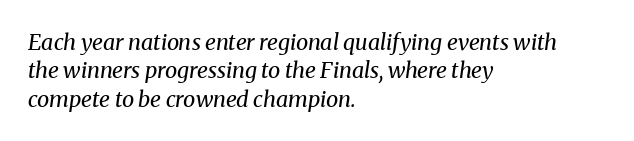
The image shows 22 px text type, italic (leaning right); set left-aligned, normal line spacing (1.29x), normal letter spacing, not underlined.
